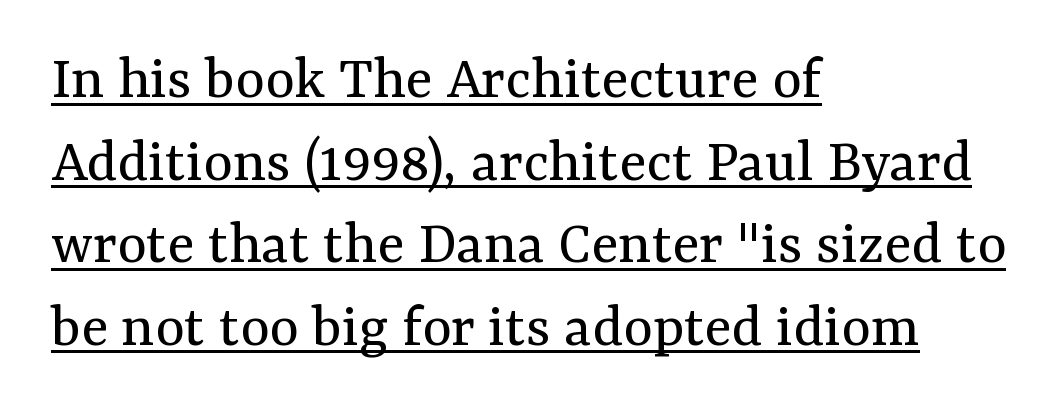
The image shows 63 px regular-weight serif type, upright; set left-aligned, normal line spacing (1.31x), normal letter spacing, underlined; medium stroke contrast and a medium x-height.
